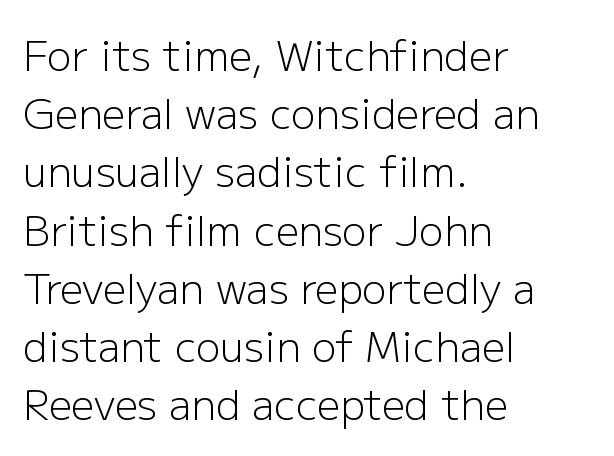
{"serif": "no", "italic": "no", "bold": "no", "weight": "light", "width": "normal", "stroke_contrast": "low", "x_height": "medium", "monospaced": "no", "underline": "no", "align": "left", "line_spacing": "normal", "line_spacing_ratio": 1.42, "letter_spacing": "normal", "letter_spacing_em": 0.0, "glyph_px": 41}
